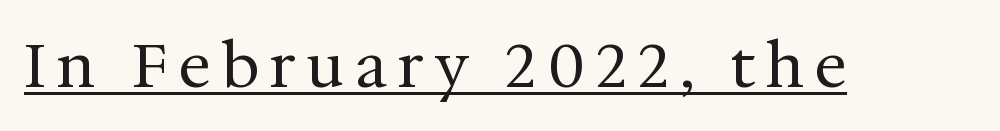
The cut favours lightness, reaching ordinary text weight at its darkest. Each letter keeps its own natural width here, so spacing adapts to shape. Has an underline been added? It has. The specimen reads as upright at a glance.
